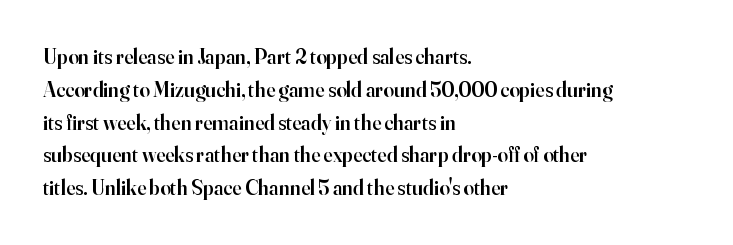
A somewhat darkened texture: the type is semibold rather than bold. Every stem runs plumb, perpendicular to the baseline. No extra tracking has been applied to these lines. A bare baseline throughout the passage. Every row of glyphs begins at an identical x-position on the left. Normally led — the rows are evenly, conventionally spaced.
